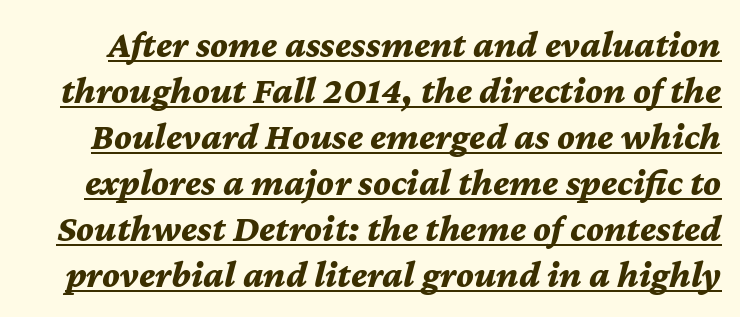
Q: Is the text bold? A: Yes.
Q: Is the text italic (slanted)? A: Yes, it leans right by about 12 degrees.
Q: Is the text underlined? A: Yes.
Q: Is the spacing between letters normal or unusually wide? A: Normal.
Q: Width (condensed, normal, or wide)? A: Normal.
Q: Stroke contrast? A: Medium.
Q: x-height? A: Medium.
Q: Monospaced? A: No.
